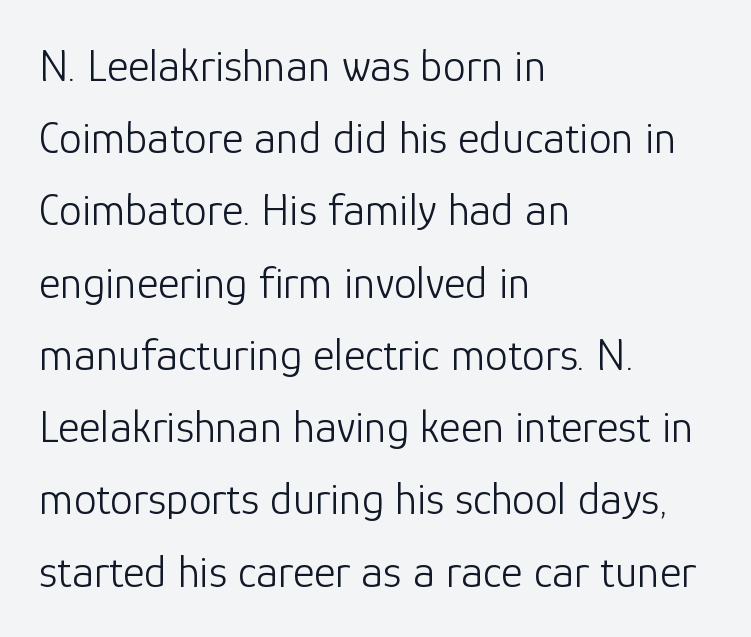
Here the designer chose a conventional face with non-uniform glyph widths. The rows are spaced the way most documents space them. Honestly, there is no underline to notice here at all. Is this a sans? Yes — the strokes have no serifs.
